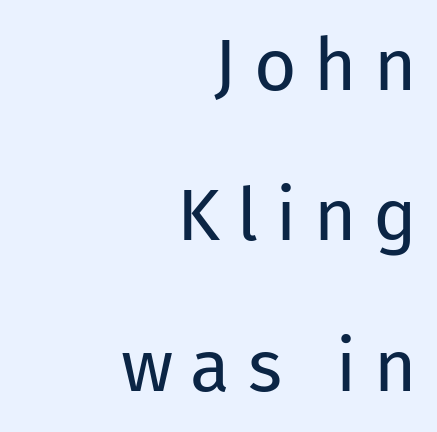
No extra ink here — the face is not bold. In terms of letterform style, serifs are entirely absent. Bare-footed words on every line. Posture: upright roman. Looks like regular typesetting: each glyph gets only the width it needs.
